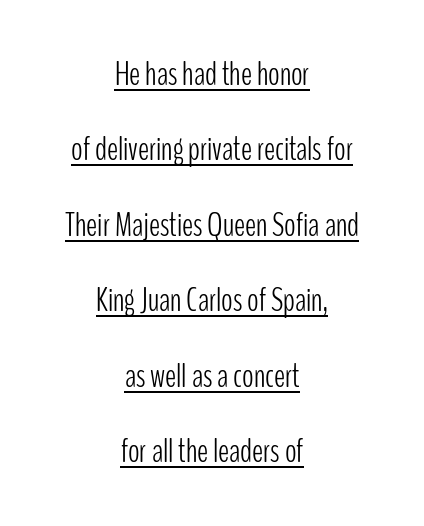
{"serif": "no", "italic": "no", "bold": "no", "weight": "light", "width": "condensed", "stroke_contrast": "low", "x_height": "medium", "monospaced": "no", "underline": "yes", "align": "center", "line_spacing": "loose", "line_spacing_ratio": 2.22, "letter_spacing": "normal", "letter_spacing_em": 0.0, "glyph_px": 34}
